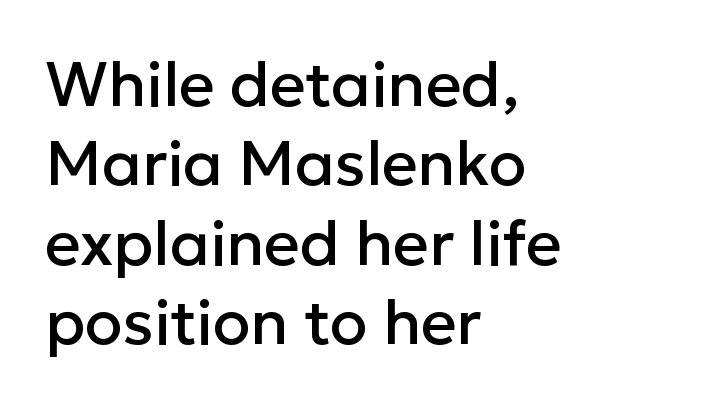
{"serif": "no", "italic": "no", "width": "normal", "stroke_contrast": "low", "x_height": "medium", "monospaced": "no", "underline": "no", "align": "left", "line_spacing": "normal", "line_spacing_ratio": 1.28, "letter_spacing": "normal", "letter_spacing_em": 0.0, "glyph_px": 62}
